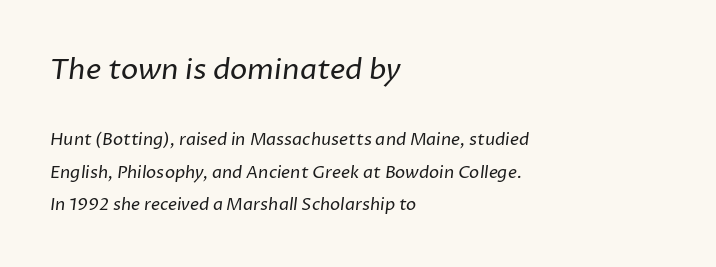
The image shows 29 px regular-weight sans-serif type; set left-aligned, loose line spacing (1.9x), normal letter spacing, not underlined; the first (top) block is 1.71x larger; low stroke contrast and a medium x-height.
